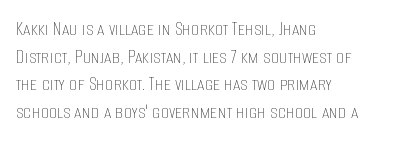
Teacher's note: observe the even left margin — that is flush-left alignment. The line texture is even and compact thanks to regular tracking. The lettering stays uniformly vertical, giving the passage a roman look. The baseline area is clear.
